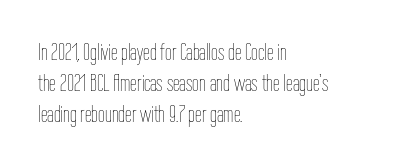
{"italic": "no", "bold": "no", "underline": "no", "align": "left", "line_spacing": "normal", "line_spacing_ratio": 1.3, "letter_spacing": "normal", "letter_spacing_em": 0.0, "glyph_px": 24}
